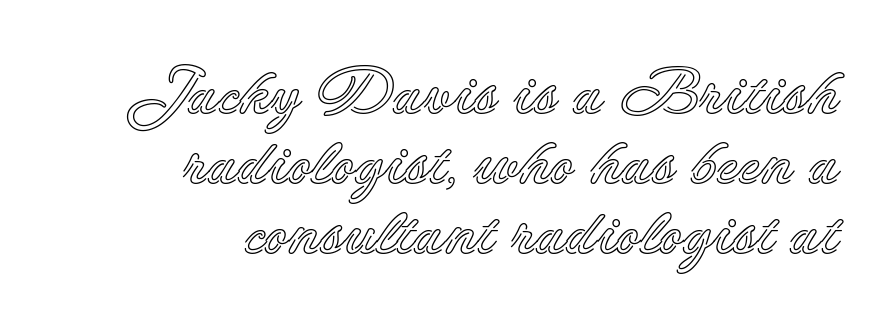
The image shows 66 px text type; set right-aligned, tight line spacing (1.06x), normal letter spacing, not underlined; a small x-height.
